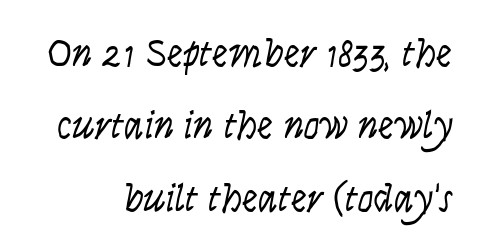
The image shows 40 px light, condensed sans-serif type; set line spacing 1.81x, normal letter spacing, not underlined; low stroke contrast and a large x-height.
